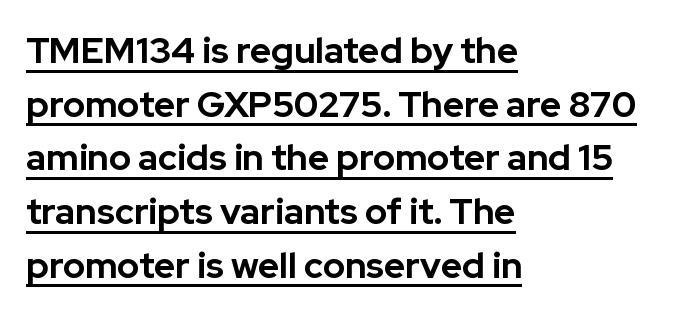
{"serif": "no", "italic": "no", "bold": "yes", "weight": "bold", "width": "normal", "stroke_contrast": "low", "x_height": "medium", "monospaced": "no", "underline": "yes", "align": "left", "line_spacing": "normal", "line_spacing_ratio": 1.49, "letter_spacing": "normal", "letter_spacing_em": 0.0, "glyph_px": 36}
